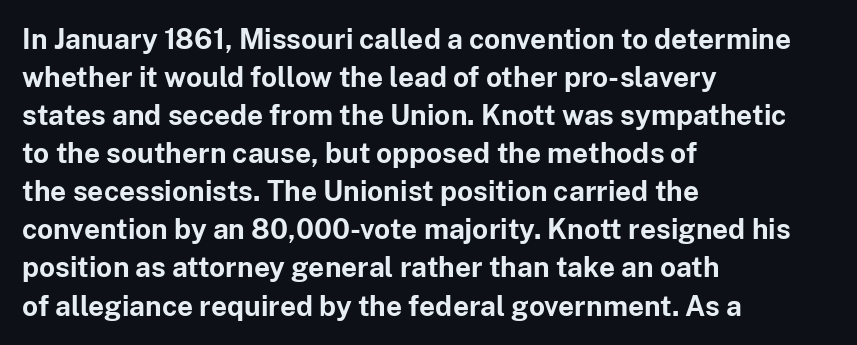
The space beneath each line is pristine and unruled. The characters look thick and weighty, a clear bold. Note the varied advance widths — an 'i' is clearly narrower than an 'm'. Unlike a traditional serif, this face leaves its strokes unadorned.
